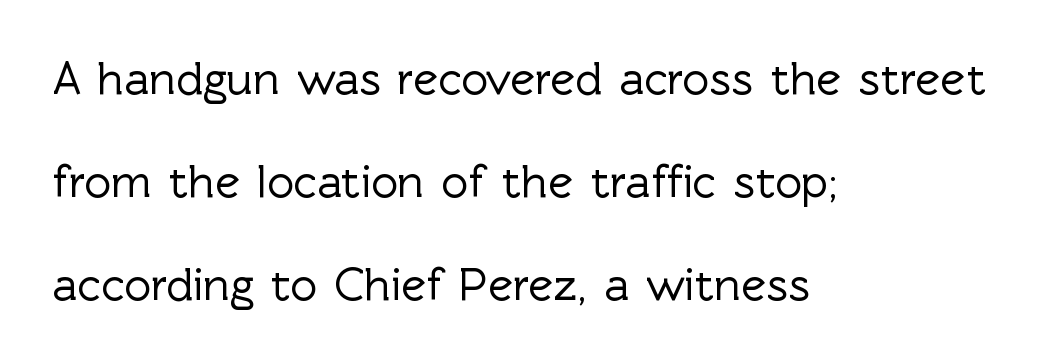
{"serif": "no", "italic": "no", "width": "normal", "x_height": "medium", "monospaced": "no", "underline": "no", "align": "left", "line_spacing": "loose", "line_spacing_ratio": 2.19, "letter_spacing": "normal", "letter_spacing_em": 0.0, "glyph_px": 47}
